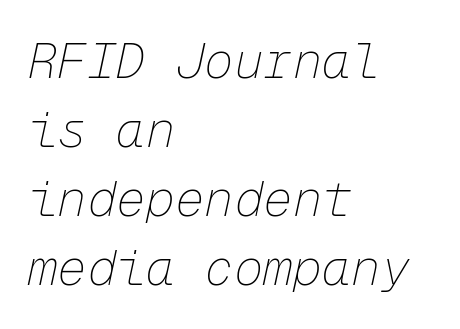
{"italic": "yes", "lean": "right", "slant_degrees": 12, "bold": "no", "weight": "thin", "width": "normal", "stroke_contrast": "low", "x_height": "medium", "monospaced": "yes", "underline": "no", "align": "left", "line_spacing": "normal", "line_spacing_ratio": 1.41, "letter_spacing": "normal", "letter_spacing_em": 0.0, "glyph_px": 49}
